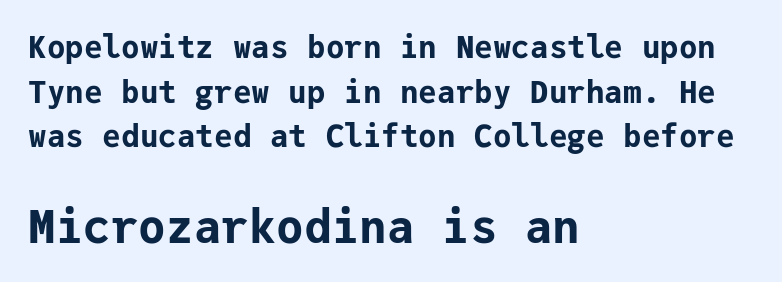
Q: Is the text bold? A: Yes.
Q: Is the text italic (slanted)? A: No, it is upright.
Q: Is the typeface a serif or a sans-serif typeface? A: Sans-serif.
Q: Is the text underlined? A: No.
Q: How is the paragraph aligned? A: Left-aligned.
Q: Is the spacing between letters normal or unusually wide? A: Normal.
Q: Is the spacing between lines tight, normal or loose? A: Normal.
Q: Which block of text is set in a larger size, the first (top) or the second (bottom)? A: The second (bottom) one.
Q: Width (condensed, normal, or wide)? A: Normal.
Q: Stroke contrast? A: Low.
Q: x-height? A: Medium.
Q: Monospaced? A: Yes.
